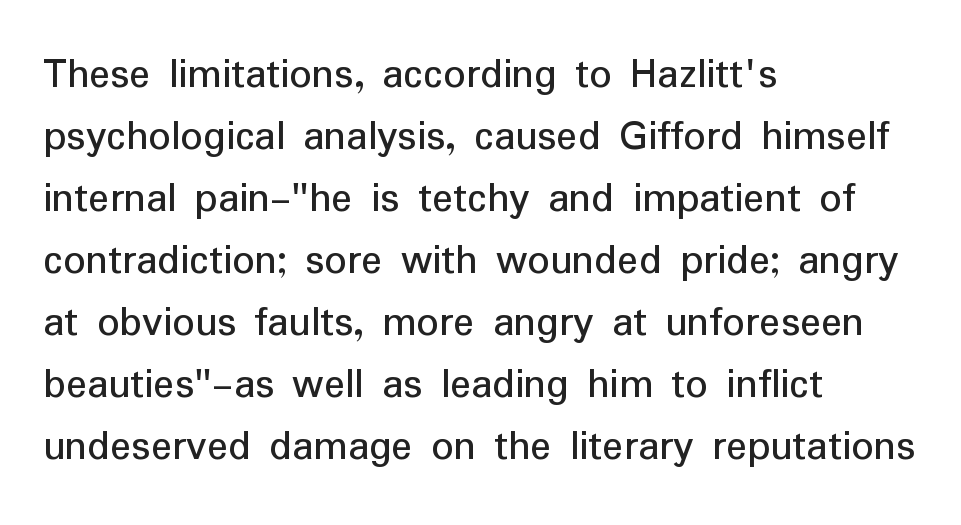
{"serif": "no", "italic": "no", "bold": "no", "weight": "regular", "width": "normal", "stroke_contrast": "low", "x_height": "medium", "monospaced": "no", "underline": "no", "align": "left", "line_spacing": "normal", "line_spacing_ratio": 1.41, "letter_spacing": "normal", "letter_spacing_em": 0.0, "glyph_px": 44}
